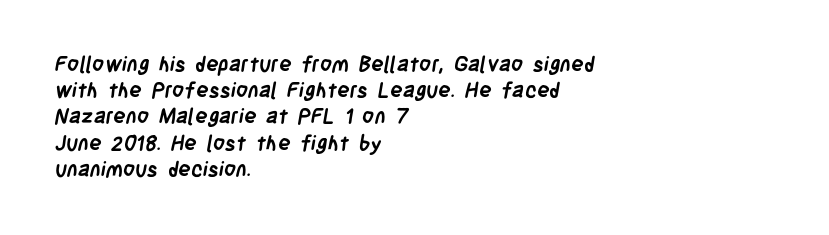
{"bold": "yes", "underline": "no", "align": "left", "line_spacing": "normal", "line_spacing_ratio": 1.25, "letter_spacing": "normal", "letter_spacing_em": 0.0, "glyph_px": 21}
